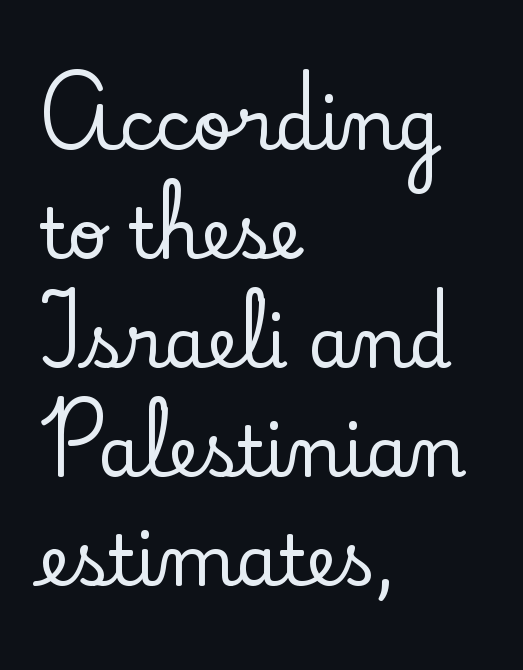
The image shows 69 px serif type, upright; set left-aligned, normal line spacing (1.58x), normal letter spacing, not underlined; low stroke contrast and a small x-height.
